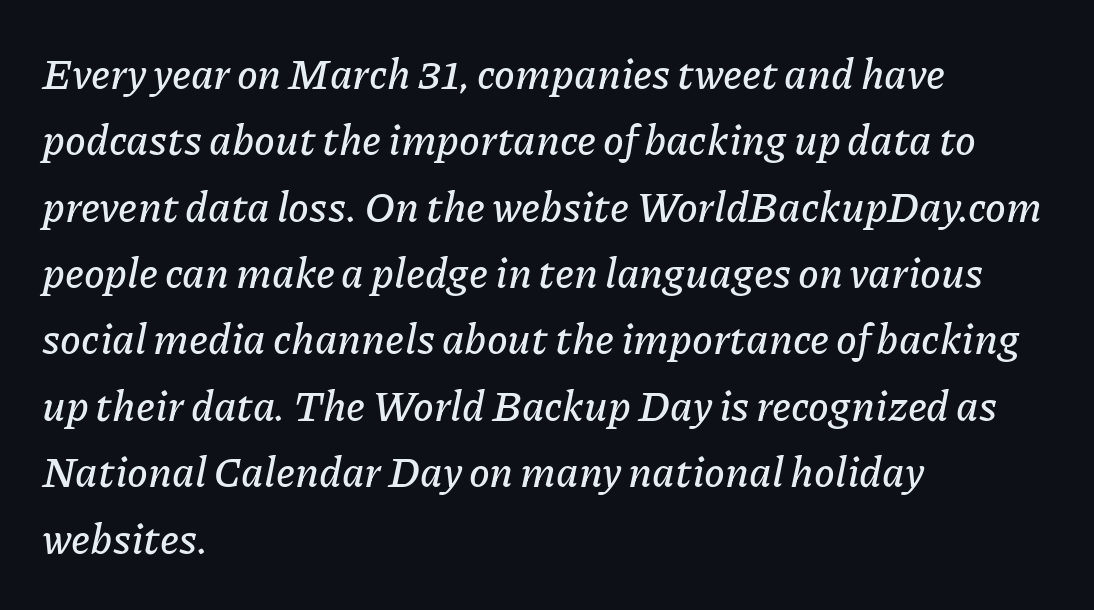
Q: Is the text italic (slanted)? A: Yes, it leans right by about 11 degrees.
Q: Is the text underlined? A: No.
Q: How is the paragraph aligned? A: Left-aligned.
Q: Is the spacing between letters normal or unusually wide? A: Normal.
Q: Is the spacing between lines tight, normal or loose? A: Normal.
Q: Width (condensed, normal, or wide)? A: Normal.
Q: Stroke contrast? A: Low.
Q: x-height? A: Medium.
Q: Monospaced? A: No.
